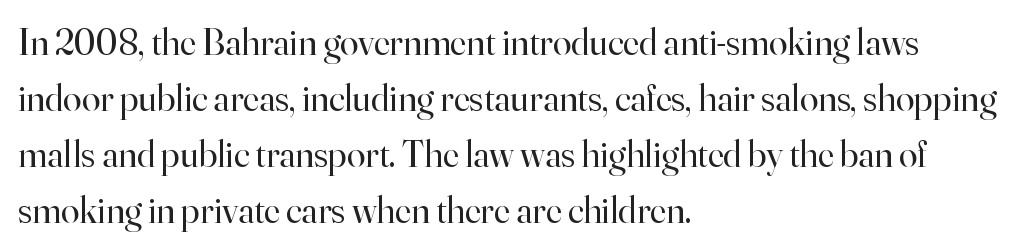
The image shows 37 px regular-weight serif type, upright; set left-aligned, normal line spacing (1.51x), normal letter spacing, not underlined; high stroke contrast and a small x-height.
